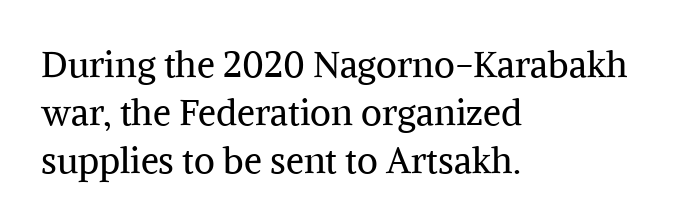
Any mark beneath the type? The region is blank. The line texture is even and compact thanks to regular tracking. Type style note: has serifs. You could not count columns in this text — the font is proportionally spaced. What's the leading like? Ordinary, nothing unusual.
